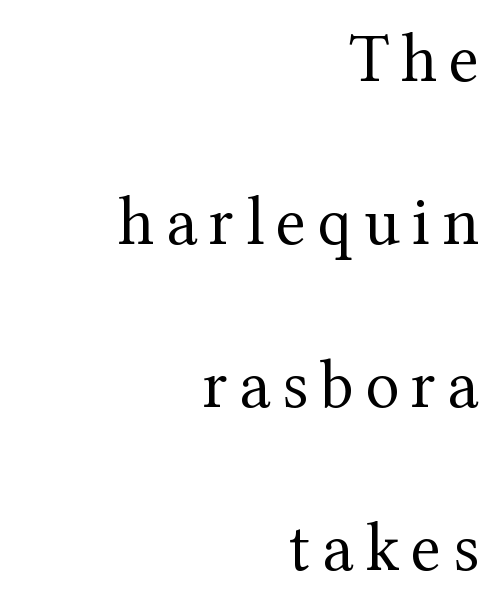
No extra ink here — the face is not bold. Each letter keeps its own natural width here, so spacing adapts to shape. The vertical gap from one line to the next is large. The face used here is seriffed, in the tradition of book romans. The space beneath each line is pristine and unruled.
